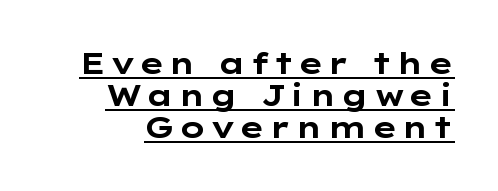
{"serif": "no", "italic": "no", "bold": "yes", "weight": "bold", "width": "wide", "stroke_contrast": "low", "x_height": "medium", "monospaced": "no", "underline": "yes", "align": "right", "line_spacing": "tight", "line_spacing_ratio": 1.07, "glyph_px": 30}
